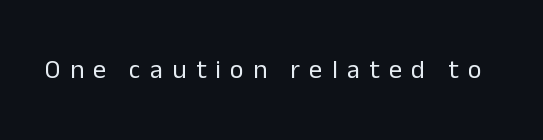
The image shows 26 px text type, upright; set unusually wide letter spacing (+0.36 em), not underlined.
